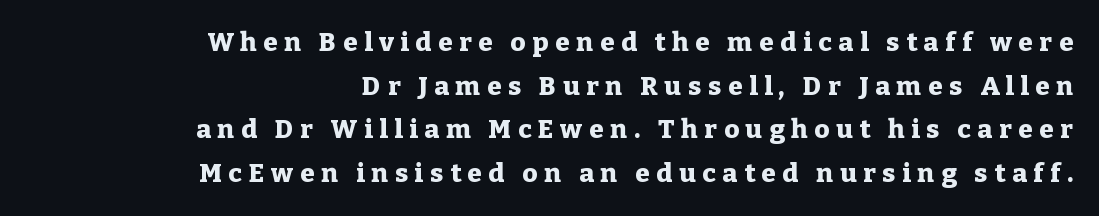
The image shows 26 px bold type, upright; set right-aligned, normal line spacing (1.68x), unusually wide letter spacing (+0.26 em), not underlined.
